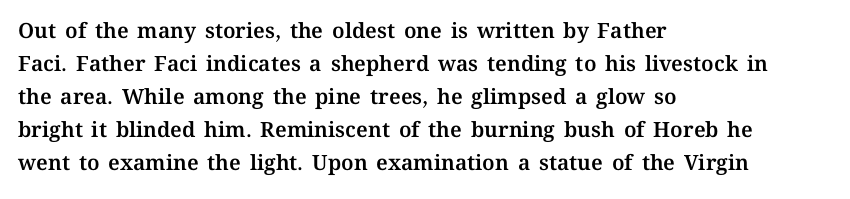
Q: Is the text italic (slanted)? A: No, it is upright.
Q: Is the text underlined? A: No.
Q: How is the paragraph aligned? A: Left-aligned.
Q: Is the spacing between letters normal or unusually wide? A: Normal.
Q: Is the spacing between lines tight, normal or loose? A: Normal.
